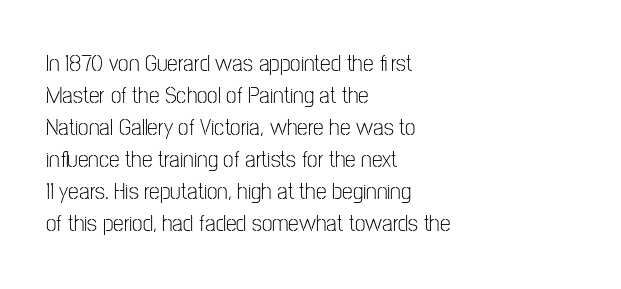
{"italic": "no", "bold": "no", "underline": "no", "align": "left", "line_spacing": "normal", "line_spacing_ratio": 1.33, "letter_spacing": "normal", "letter_spacing_em": 0.0, "glyph_px": 24}
